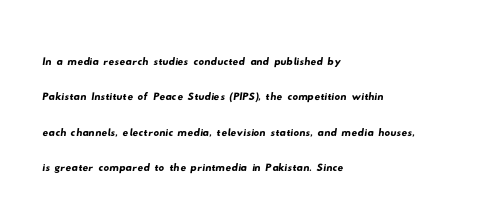
Tracking here is standard; glyphs follow each other at the usual distance. Nobody drew a line under any word here. Reading down the block, your eye returns to a fixed left position each line. Leading: standard. Varying glyph widths throughout — classic text-font behaviour.
